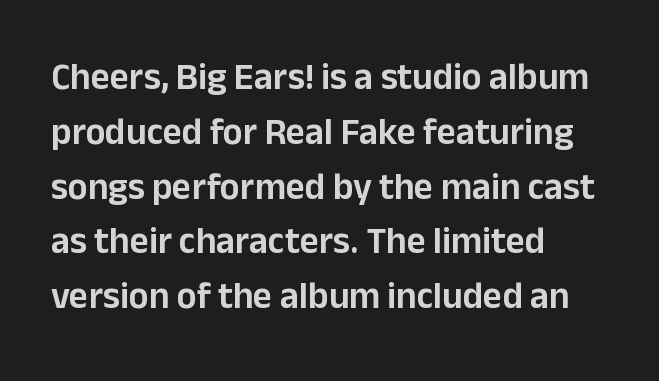
The image shows 37 px sans-serif type, upright; set left-aligned, normal line spacing (1.48x), normal letter spacing, not underlined; low stroke contrast and a medium x-height.
